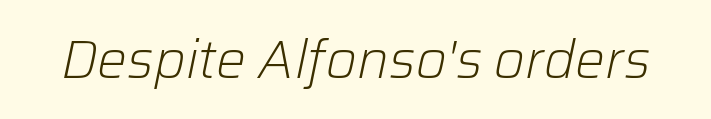
Q: Is the text bold? A: No.
Q: Is the text italic (slanted)? A: Yes, it leans right by about 12 degrees.
Q: Is the text underlined? A: No.
Q: Is the spacing between letters normal or unusually wide? A: Normal.
Q: Width (condensed, normal, or wide)? A: Normal.
Q: Stroke contrast? A: Low.
Q: x-height? A: Medium.
Q: Monospaced? A: No.
